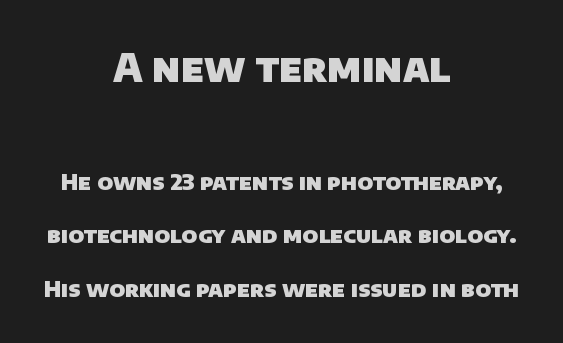
This rendering employs a face without finishing strokes, i.e., a sans-serif. How heavy is the stroke? Heavy — this is a bold. Rule under the text: the space is simply empty. Type size steps down from the first block to the second.
